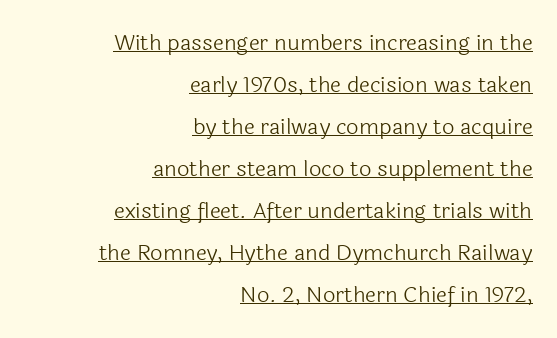
Q: Is the text bold? A: No.
Q: Is the text italic (slanted)? A: No, it is upright.
Q: Is the text underlined? A: Yes.
Q: How is the paragraph aligned? A: Right-aligned.
Q: Is the spacing between letters normal or unusually wide? A: Normal.
Q: Is the spacing between lines tight, normal or loose? A: Loose.
